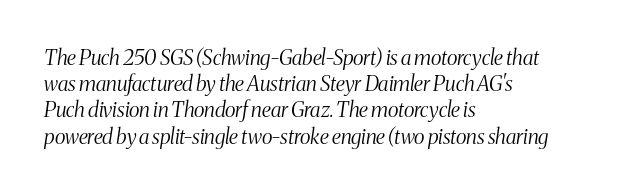
The image shows 21 px text type, italic (leaning right); set left-aligned, normal line spacing (1.25x), normal letter spacing, not underlined.
